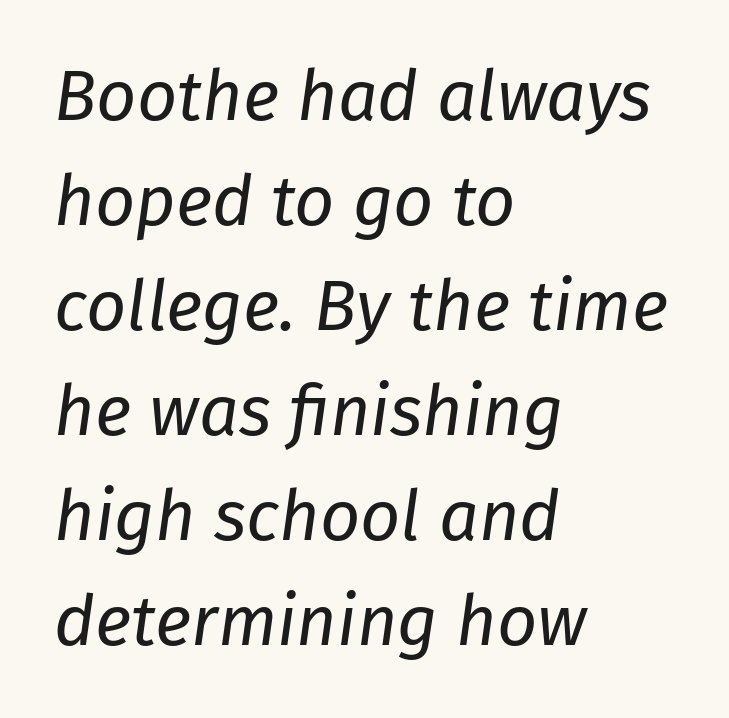
Q: Is the text bold? A: No.
Q: Is the text italic (slanted)? A: Yes, it leans right by about 8 degrees.
Q: Is the text underlined? A: No.
Q: How is the paragraph aligned? A: Left-aligned.
Q: Is the spacing between letters normal or unusually wide? A: Normal.
Q: Is the spacing between lines tight, normal or loose? A: Normal.
Q: Width (condensed, normal, or wide)? A: Normal.
Q: Stroke contrast? A: Low.
Q: x-height? A: Medium.
Q: Monospaced? A: No.
